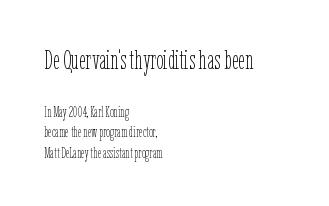
{"italic": "no", "bold": "no", "underline": "no", "align": "left", "line_spacing": "normal", "line_spacing_ratio": 1.46, "letter_spacing": "normal", "letter_spacing_em": 0.0, "larger_block": "first", "size_ratio": 1.86, "glyph_px": 26}
